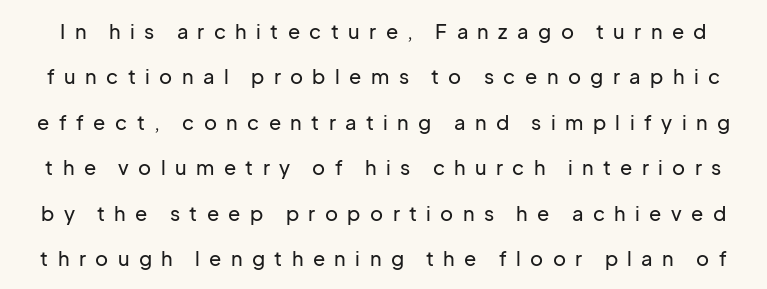
The image shows 20 px text type, upright; set loose line spacing (2.27x), unusually wide letter spacing (+0.47 em), not underlined.
